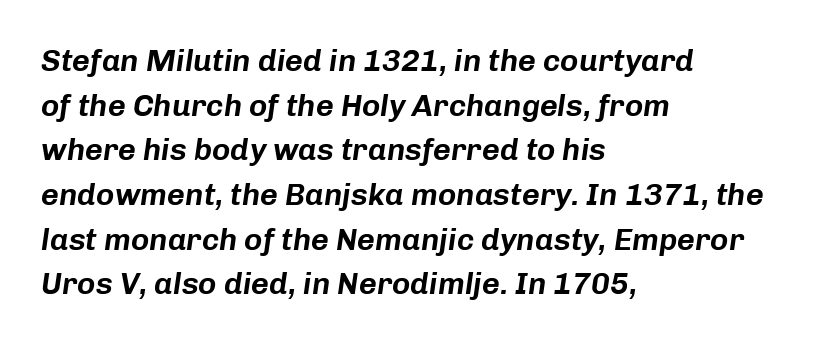
The rag falls on the right side of this text block. Interline gaps are of average width in this sample. Just letters on the line, the space beneath them empty. Here the designer chose a conventional face with non-uniform glyph widths. Italic? Definitely — the glyphs are oblique.
